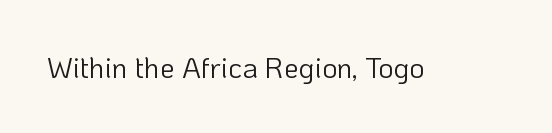
The image shows 29 px light sans-serif type, upright; set normal letter spacing, not underlined; low stroke contrast and a medium x-height.
